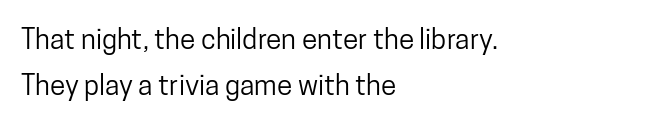
Q: Is the text italic (slanted)? A: No, it is upright.
Q: Is the typeface a serif or a sans-serif typeface? A: Sans-serif.
Q: Is the text underlined? A: No.
Q: How is the paragraph aligned? A: Left-aligned.
Q: Is the spacing between letters normal or unusually wide? A: Normal.
Q: Is the spacing between lines tight, normal or loose? A: Normal.
Q: Width (condensed, normal, or wide)? A: Condensed.
Q: Stroke contrast? A: Low.
Q: x-height? A: Medium.
Q: Monospaced? A: No.
